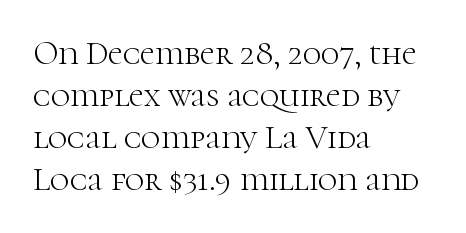
The rows are spaced the way most documents space them. The text was rendered using a seriffed face with decorative stroke endings. Any mark beneath the type? The region is blank. The font sits on the lighter half of the weight spectrum, regular included. Here the designer chose a conventional face with non-uniform glyph widths.
